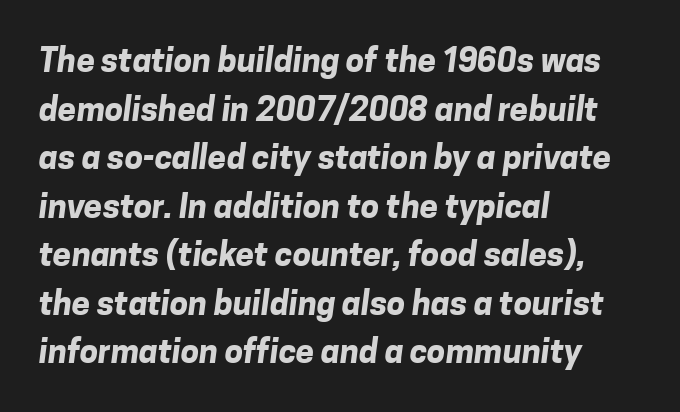
The image shows 33 px bold sans-serif type; set left-aligned, normal line spacing (1.47x), normal letter spacing, not underlined; low stroke contrast and a medium x-height.
